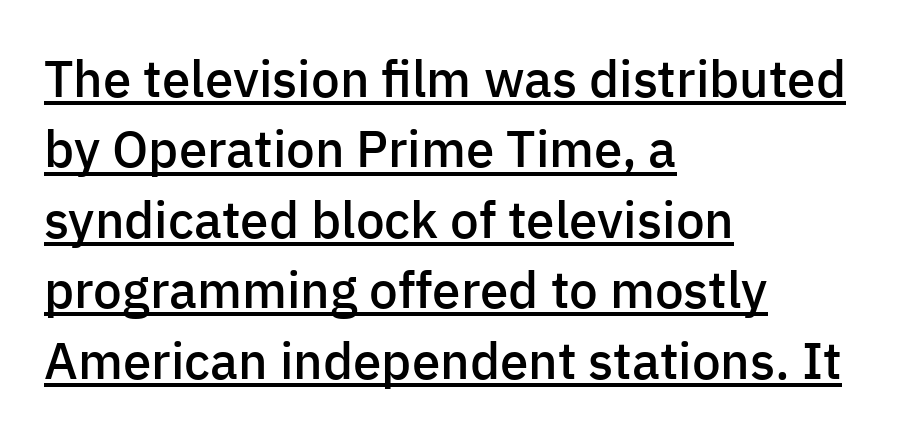
Q: Is the text bold? A: Semi-bold.
Q: Is the text italic (slanted)? A: No, it is upright.
Q: Is the typeface a serif or a sans-serif typeface? A: Sans-serif.
Q: Is the text underlined? A: Yes.
Q: How is the paragraph aligned? A: Left-aligned.
Q: Is the spacing between letters normal or unusually wide? A: Normal.
Q: Is the spacing between lines tight, normal or loose? A: Normal.
Q: Width (condensed, normal, or wide)? A: Normal.
Q: Stroke contrast? A: Low.
Q: x-height? A: Medium.
Q: Monospaced? A: No.
